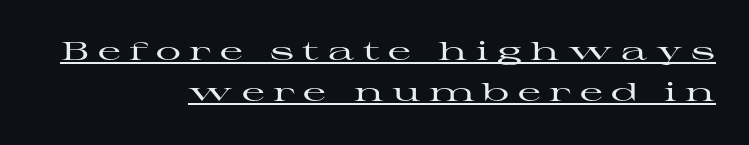
The font's upright variant was chosen for this text. The face used here appears with an underline applied. The letters are spread apart with noticeably loose tracking. The rows are spaced the way most documents space them. The lines in this sample share a right terminus and differ only in where they begin.
